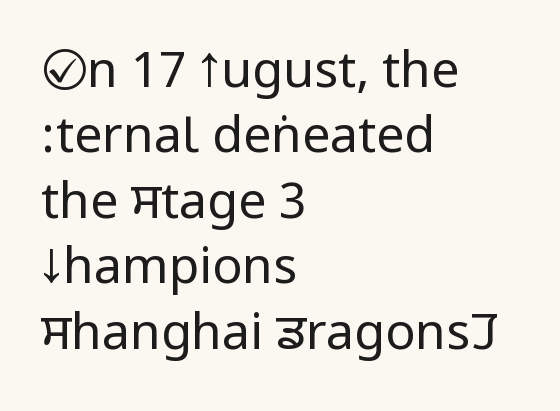
{"serif": "no", "italic": "no", "bold": "no", "weight": "regular", "width": "condensed", "stroke_contrast": "low", "underline": "no", "align": "left", "line_spacing": "normal", "line_spacing_ratio": 1.31, "letter_spacing": "normal", "letter_spacing_em": 0.0, "glyph_px": 50}
